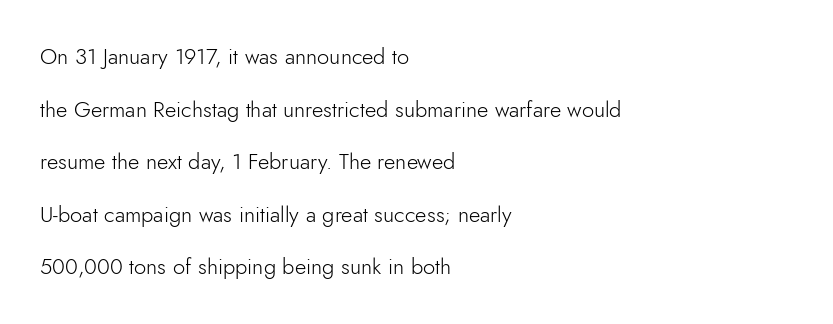
Q: Is the text bold? A: No.
Q: Is the text italic (slanted)? A: No, it is upright.
Q: Is the text underlined? A: No.
Q: How is the paragraph aligned? A: Left-aligned.
Q: Is the spacing between letters normal or unusually wide? A: Normal.
Q: Is the spacing between lines tight, normal or loose? A: Loose.
